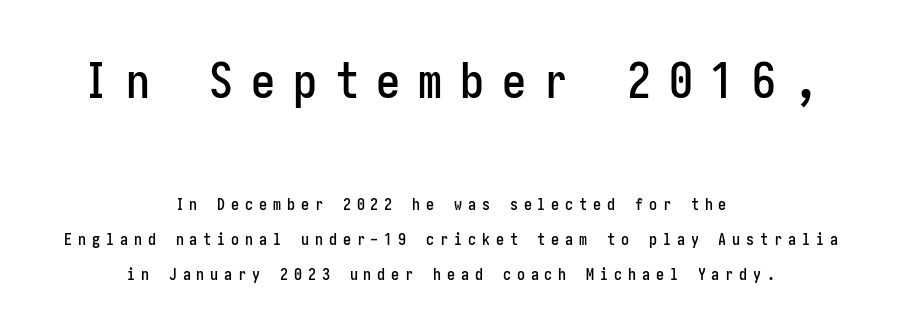
The image shows 48 px condensed sans-serif type, upright; set centered, loose line spacing (2.18x), unusually wide letter spacing (+0.37 em), not underlined; the first (top) block is 3.0x larger; low stroke contrast and a medium x-height.
